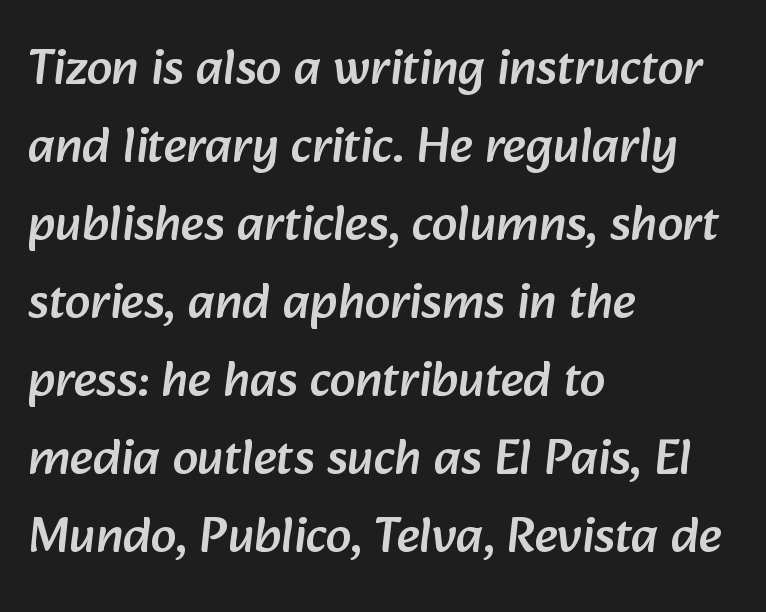
Each word holds together tightly as a unit, with standard inter-letter gaps. Any mark beneath the type? The region is blank. Is there much room between lines? A standard amount, neither cramped nor airy. Each letter keeps its own natural width here, so spacing adapts to shape.
